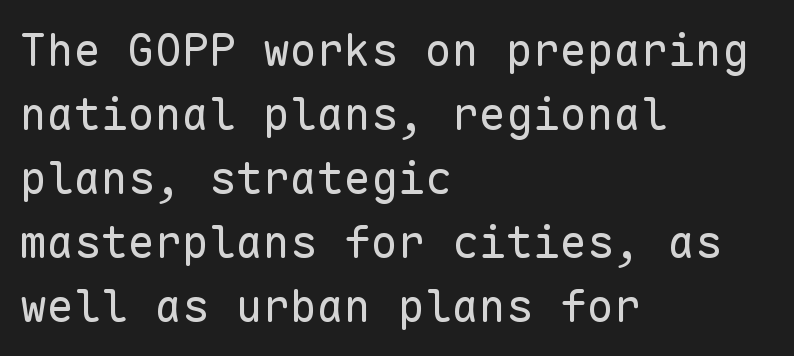
The image shows 45 px regular-weight sans-serif type, upright, monospaced; set left-aligned, normal line spacing (1.42x), normal letter spacing, not underlined; low stroke contrast and a medium x-height.
